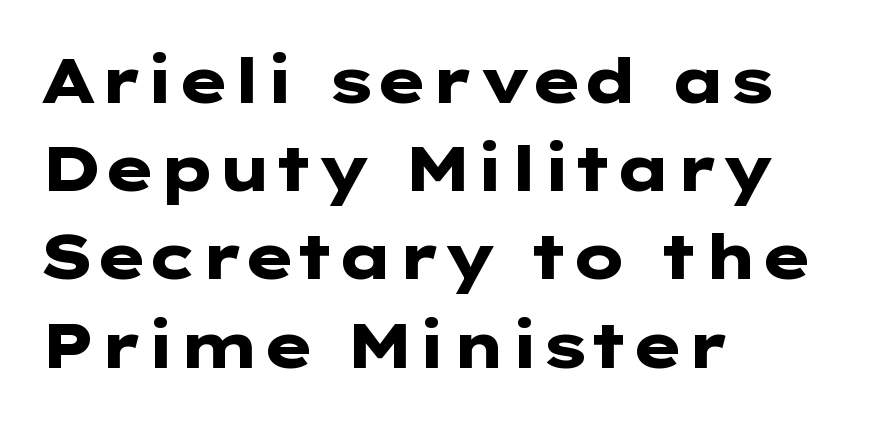
The image shows 63 px heavy, wide sans-serif type, upright; set left-aligned, normal line spacing (1.4x), normal letter spacing, not underlined; low stroke contrast and a medium x-height.
